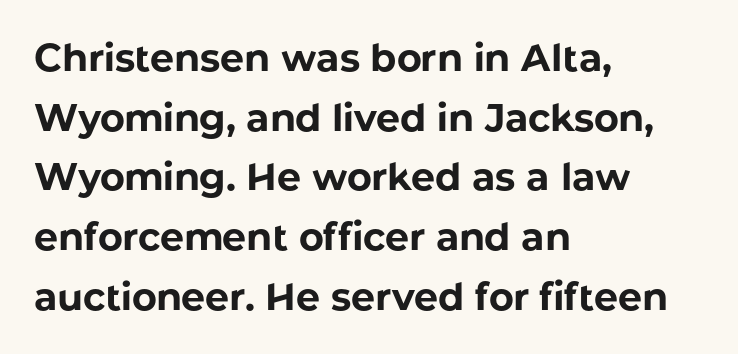
{"serif": "no", "italic": "no", "bold": "yes", "weight": "bold", "width": "normal", "stroke_contrast": "low", "x_height": "medium", "monospaced": "no", "underline": "no", "align": "left", "line_spacing": "normal", "line_spacing_ratio": 1.57, "letter_spacing": "normal", "letter_spacing_em": 0.0, "glyph_px": 38}
